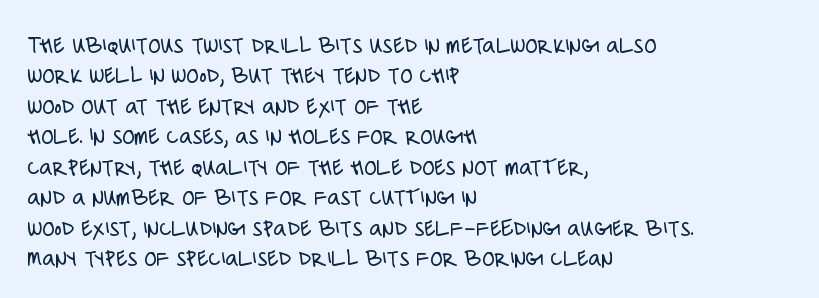
The image shows 25 px text type, upright; set left-aligned, line spacing 1.22x, normal letter spacing, not underlined.
